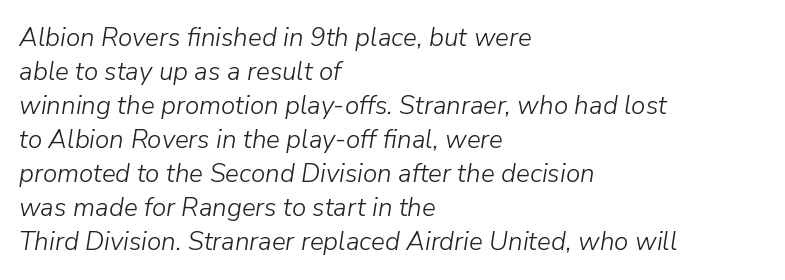
Q: Is the text bold? A: No.
Q: Is the text italic (slanted)? A: Yes, it leans right by about 9 degrees.
Q: Is the text underlined? A: No.
Q: How is the paragraph aligned? A: Left-aligned.
Q: Is the spacing between letters normal or unusually wide? A: Normal.
Q: Is the spacing between lines tight, normal or loose? A: Normal.
